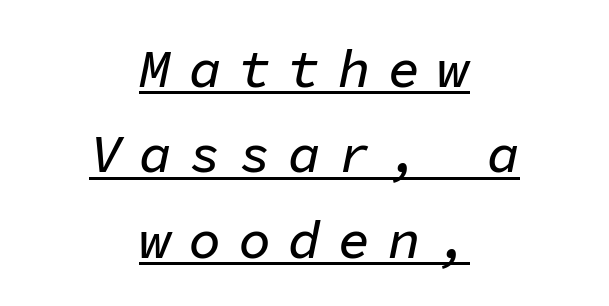
The glyphs look as if they've been sheared to an angle. The whitespace from short lines is split evenly between both sides. Students, observe the line beneath the letters — that is underlining. These lines sit exactly where default settings would place them. You could count columns in this text — the font is strictly monospaced. Words appear elongated and porous because spacing is wide.
